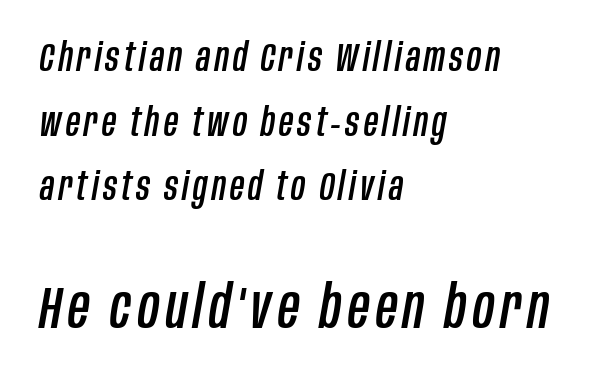
The image shows 59 px condensed type, italic (leaning right); set left-aligned, normal line spacing (1.66x), not underlined; the second (bottom) block is 1.51x larger; low stroke contrast and a large x-height.
